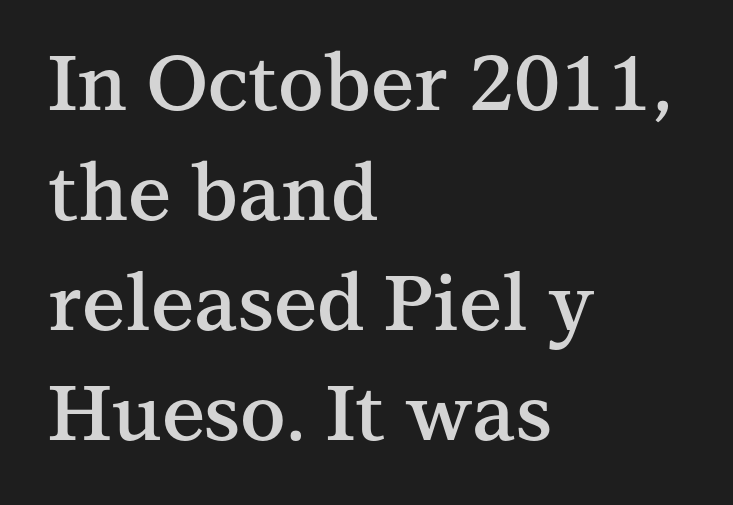
Q: Is the text bold? A: Semi-bold.
Q: Is the text italic (slanted)? A: No, it is upright.
Q: Is the typeface a serif or a sans-serif typeface? A: Serif.
Q: Is the text underlined? A: No.
Q: How is the paragraph aligned? A: Left-aligned.
Q: Is the spacing between letters normal or unusually wide? A: Normal.
Q: Is the spacing between lines tight, normal or loose? A: Normal.
Q: Width (condensed, normal, or wide)? A: Normal.
Q: Stroke contrast? A: Medium.
Q: x-height? A: Medium.
Q: Monospaced? A: No.
